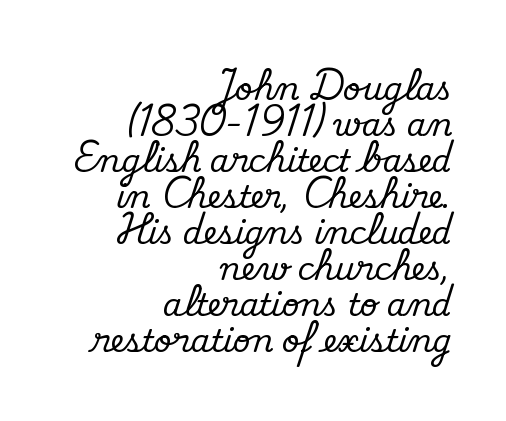
Q: Is the text italic (slanted)? A: Yes.
Q: Is the typeface a serif or a sans-serif typeface? A: Serif.
Q: Is the text underlined? A: No.
Q: How is the paragraph aligned? A: Right-aligned.
Q: Is the spacing between letters normal or unusually wide? A: Normal.
Q: Width (condensed, normal, or wide)? A: Normal.
Q: Stroke contrast? A: Medium.
Q: x-height? A: Small.
Q: Monospaced? A: No.
